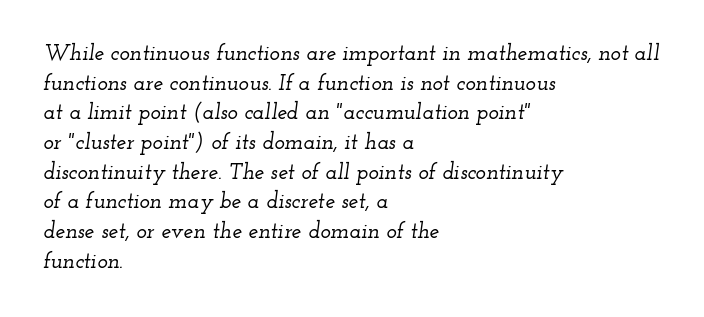
{"italic": "yes", "lean": "right", "slant_degrees": 12, "underline": "no", "align": "left", "line_spacing": "normal", "line_spacing_ratio": 1.35, "letter_spacing": "normal", "letter_spacing_em": 0.0, "glyph_px": 22}
